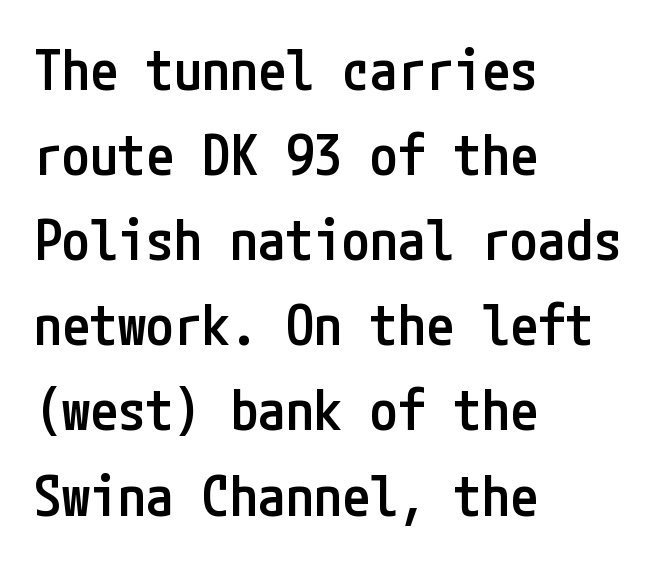
{"serif": "no", "italic": "no", "bold": "semi", "weight": "semibold", "width": "condensed", "stroke_contrast": "low", "x_height": "medium", "underline": "no", "align": "left", "line_spacing": "normal", "line_spacing_ratio": 1.52, "letter_spacing": "normal", "letter_spacing_em": 0.0, "glyph_px": 56}
